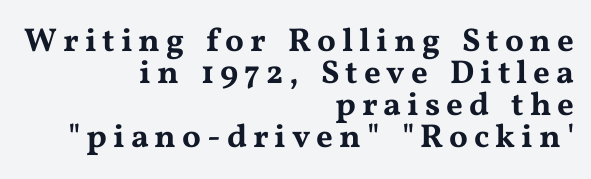
The image shows 33 px wide serif type, upright; set right-aligned, tight line spacing (0.97x), not underlined; medium stroke contrast and a medium x-height.
